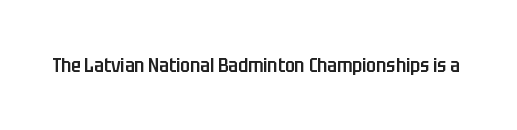
{"italic": "no", "bold": "semi", "underline": "no", "letter_spacing": "normal", "letter_spacing_em": 0.0, "glyph_px": 20}
